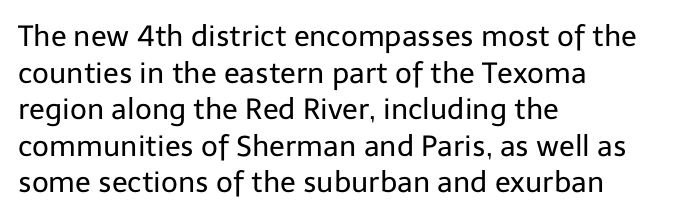
The letters advance in unequal steps, a hallmark of proportional type. The string is rendered with underlining switched off. The axis of the letterforms is exactly vertical. Honestly, the letter spacing is just normal — you wouldn't notice it. No chunkiness to these letters — they're not bold. The rendering uses a moderate line-height, typical for paragraphs.
